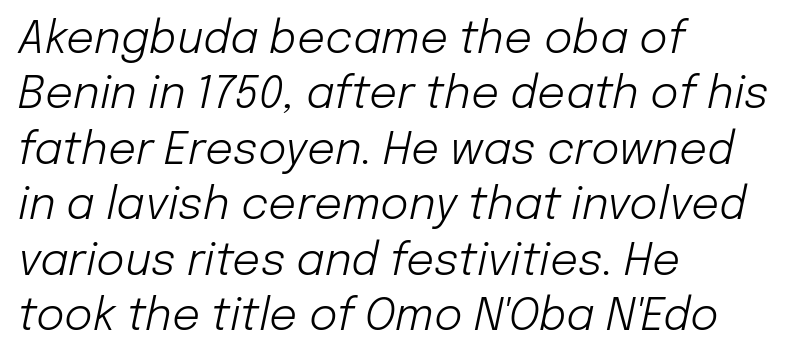
Italic: yes, the glyphs are oblique. Standard letterfit; no display-style spreading of the glyphs. Is this a fixed-width face? No — the glyphs have proportional, varying widths. The strokes carry an ordinary text weight at most.
